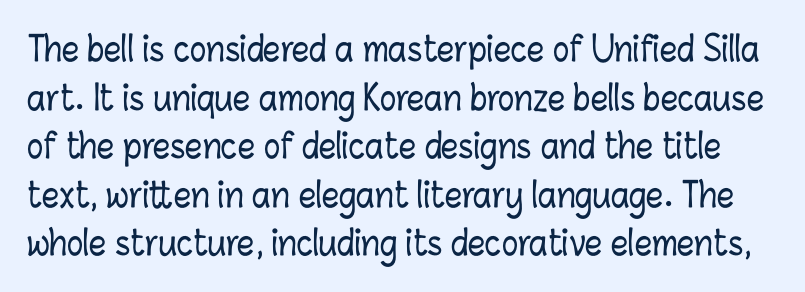
The image shows 34 px condensed type, upright; set normal line spacing (1.43x), normal letter spacing, not underlined; low stroke contrast and a medium x-height.
